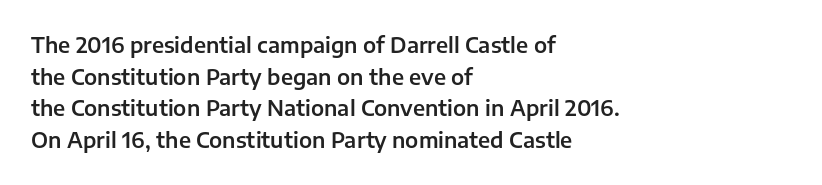
The image shows 21 px text type, upright; set left-aligned, normal line spacing (1.51x), normal letter spacing, not underlined.
